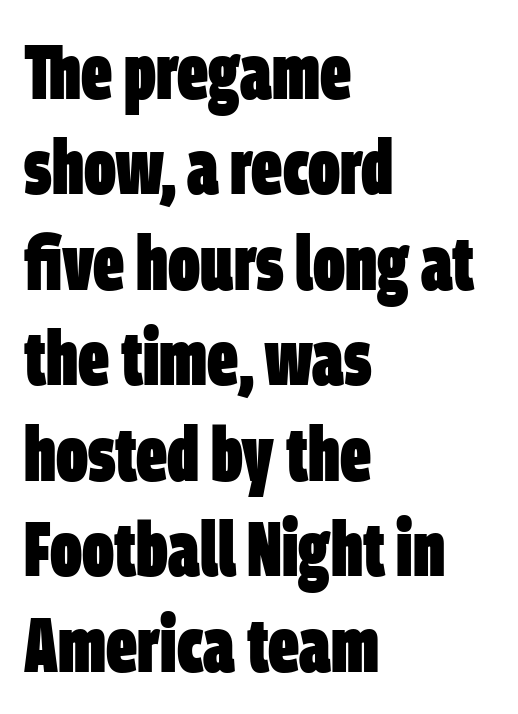
Q: Is the text bold? A: Yes.
Q: Is the typeface a serif or a sans-serif typeface? A: Sans-serif.
Q: Is the text underlined? A: No.
Q: How is the paragraph aligned? A: Left-aligned.
Q: Is the spacing between letters normal or unusually wide? A: Normal.
Q: Width (condensed, normal, or wide)? A: Condensed.
Q: Stroke contrast? A: Low.
Q: x-height? A: Large.
Q: Monospaced? A: No.
